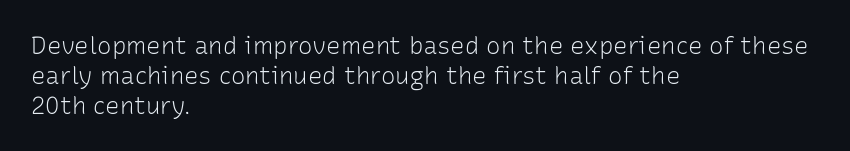
The image shows 24 px text type, upright; set left-aligned, normal line spacing (1.25x), normal letter spacing, not underlined.
